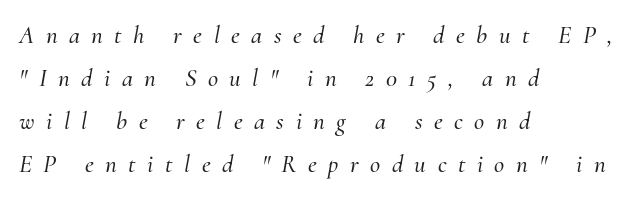
{"italic": "yes", "lean": "right", "slant_degrees": 10, "underline": "no", "align": "left", "line_spacing_ratio": 1.72, "letter_spacing": "wide", "letter_spacing_em": 0.46, "glyph_px": 25}
